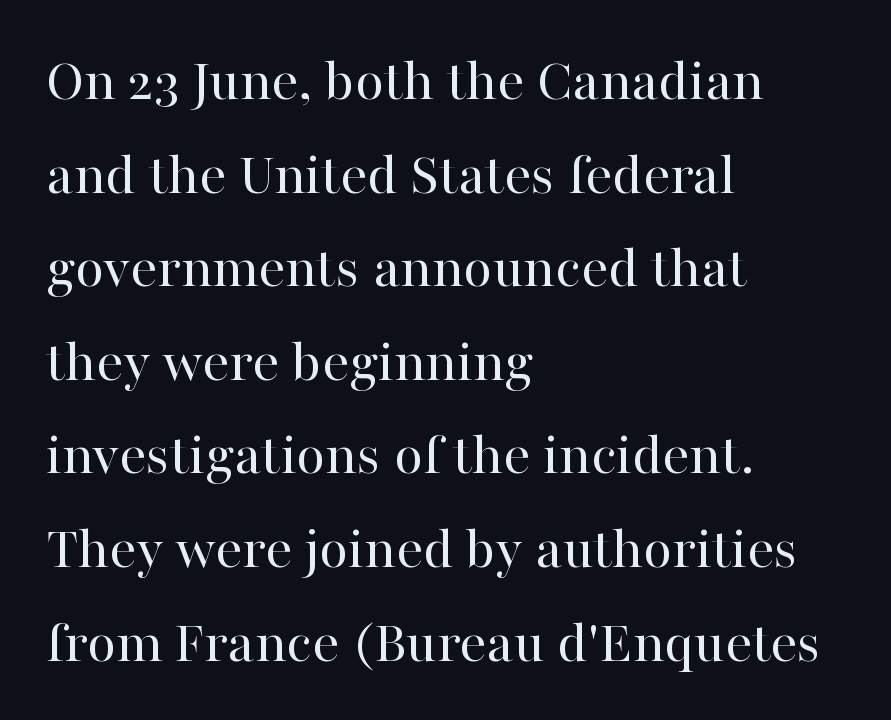
Q: Is the text bold? A: No.
Q: Is the text italic (slanted)? A: No, it is upright.
Q: Is the typeface a serif or a sans-serif typeface? A: Serif.
Q: Is the text underlined? A: No.
Q: How is the paragraph aligned? A: Left-aligned.
Q: Is the spacing between letters normal or unusually wide? A: Normal.
Q: Is the spacing between lines tight, normal or loose? A: Normal.
Q: Width (condensed, normal, or wide)? A: Normal.
Q: Stroke contrast? A: High.
Q: x-height? A: Medium.
Q: Monospaced? A: No.
